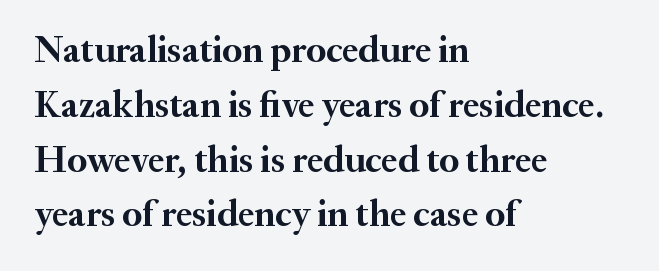
{"serif": "yes", "italic": "no", "bold": "yes", "weight": "semibold", "width": "normal", "stroke_contrast": "medium", "x_height": "small", "monospaced": "no", "underline": "no", "align": "left", "line_spacing": "normal", "line_spacing_ratio": 1.48, "letter_spacing": "normal", "letter_spacing_em": 0.0, "glyph_px": 37}
